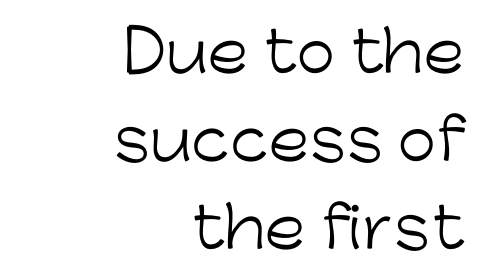
The image shows 56 px light sans-serif type, upright; set right-aligned, normal line spacing (1.57x), normal letter spacing, not underlined; low stroke contrast and a medium x-height.
